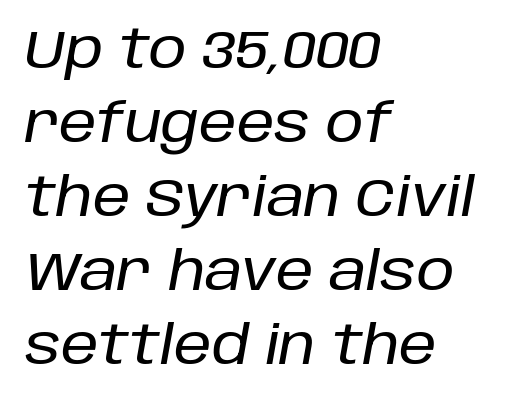
The string is rendered with underlining switched off. The lines sit at an ordinary, default distance from one another. Posture: slanted. The line texture is even and compact thanks to regular tracking. In CSS terms this would be text-align: left. The letters advance in unequal steps, a hallmark of proportional type.
